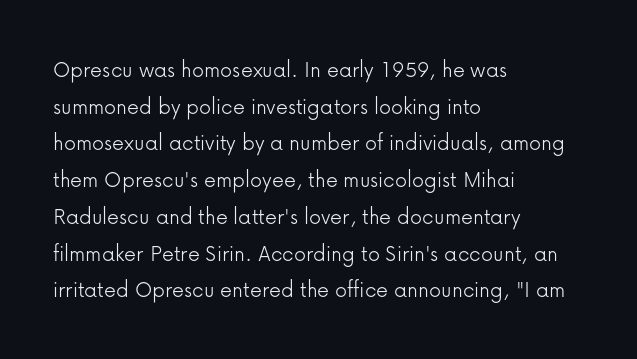
Standard letterfit; no display-style spreading of the glyphs. No chunkiness to these letters — they're not bold. This is roman type, the default non-slanted kind. Does the copy run flush right? No — it runs flush left.
